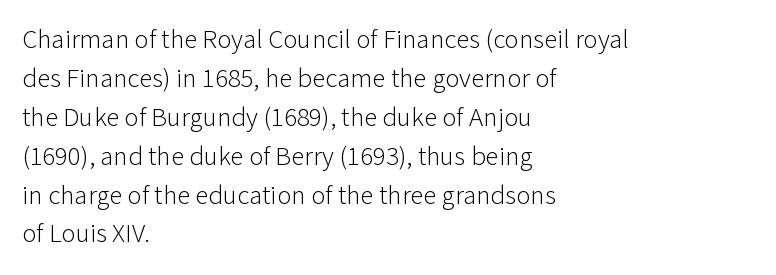
Q: Is the text bold? A: No.
Q: Is the text italic (slanted)? A: No, it is upright.
Q: Is the text underlined? A: No.
Q: How is the paragraph aligned? A: Left-aligned.
Q: Is the spacing between letters normal or unusually wide? A: Normal.
Q: Is the spacing between lines tight, normal or loose? A: Normal.
